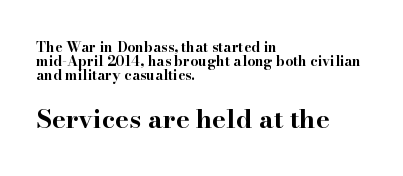
Q: Is the text bold? A: Yes.
Q: Is the text italic (slanted)? A: No, it is upright.
Q: Is the text underlined? A: No.
Q: How is the paragraph aligned? A: Left-aligned.
Q: Is the spacing between letters normal or unusually wide? A: Normal.
Q: Is the spacing between lines tight, normal or loose? A: Tight.
Q: Which block of text is set in a larger size, the first (top) or the second (bottom)? A: The second (bottom) one.
